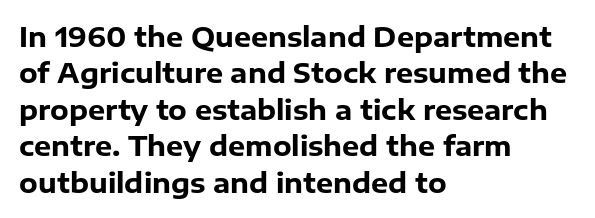
The image shows 27 px bold type, upright; set left-aligned, normal line spacing (1.35x), normal letter spacing, not underlined.
